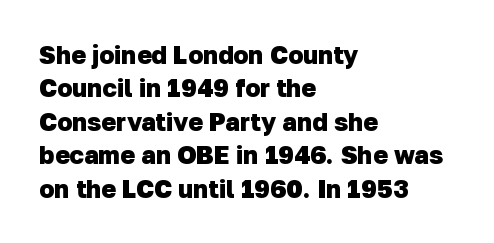
The foot of each line stays bare and open. All the whitespace from short lines collects on the right. Notice how descenders clear the ascenders below comfortably — that's standard leading. Emphasis by weight is at full strength: bold.
